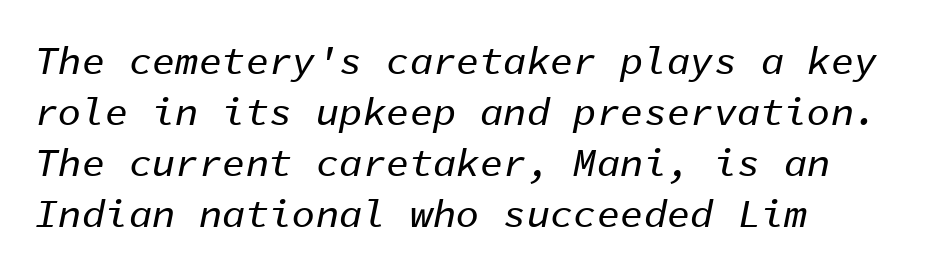
{"italic": "yes", "lean": "right", "slant_degrees": 11, "width": "normal", "stroke_contrast": "low", "x_height": "medium", "monospaced": "yes", "underline": "no", "align": "left", "line_spacing": "normal", "line_spacing_ratio": 1.31, "letter_spacing": "normal", "letter_spacing_em": 0.0, "glyph_px": 39}
